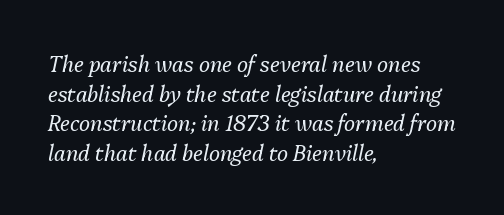
Q: Is the text bold? A: No.
Q: Is the text italic (slanted)? A: Yes, it leans right by about 13 degrees.
Q: Is the text underlined? A: No.
Q: How is the paragraph aligned? A: Left-aligned.
Q: Is the spacing between letters normal or unusually wide? A: Normal.
Q: Is the spacing between lines tight, normal or loose? A: Normal.
